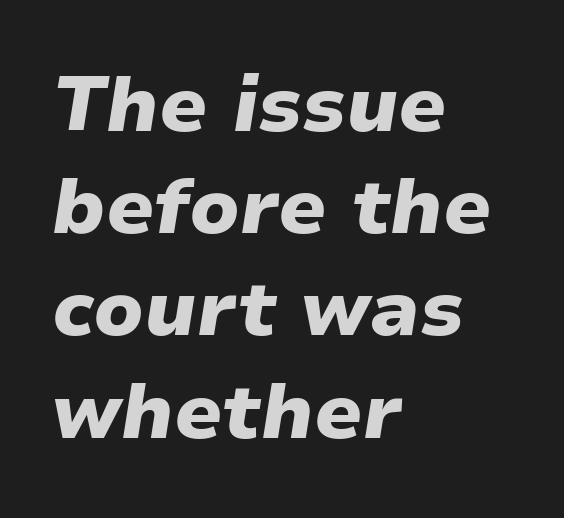
Q: Is the text bold? A: Yes.
Q: Is the text italic (slanted)? A: Yes, it leans right by about 9 degrees.
Q: Is the text underlined? A: No.
Q: How is the paragraph aligned? A: Left-aligned.
Q: Is the spacing between letters normal or unusually wide? A: Normal.
Q: Is the spacing between lines tight, normal or loose? A: Normal.
Q: Width (condensed, normal, or wide)? A: Normal.
Q: Stroke contrast? A: Low.
Q: x-height? A: Medium.
Q: Monospaced? A: No.
